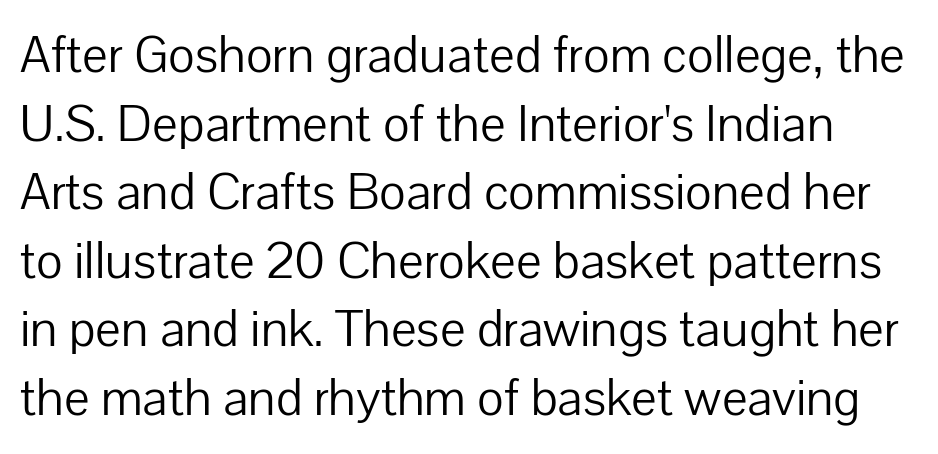
The image shows 54 px light sans-serif type, upright; set normal line spacing (1.27x), normal letter spacing, not underlined; low stroke contrast and a medium x-height.
